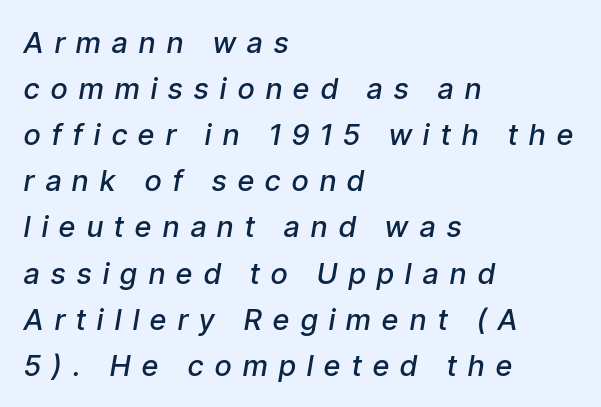
The image shows 29 px semibold, condensed type, italic (leaning right); set left-aligned, normal line spacing (1.59x), unusually wide letter spacing (+0.4 em), not underlined; low stroke contrast and a medium x-height.
